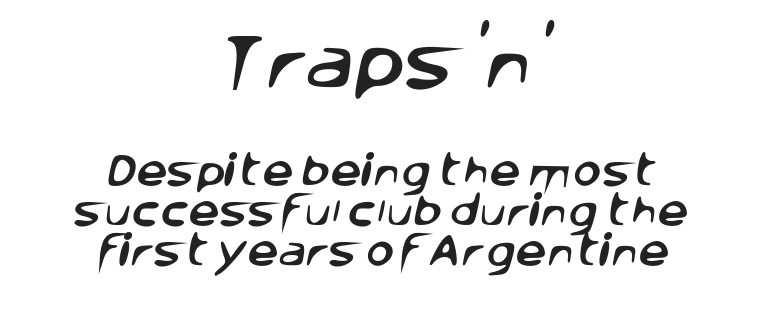
The image shows 61 px sans-serif type; set centered, tight line spacing (1.15x), normal letter spacing, not underlined; the first (top) block is 1.74x larger; low stroke contrast and a large x-height.
